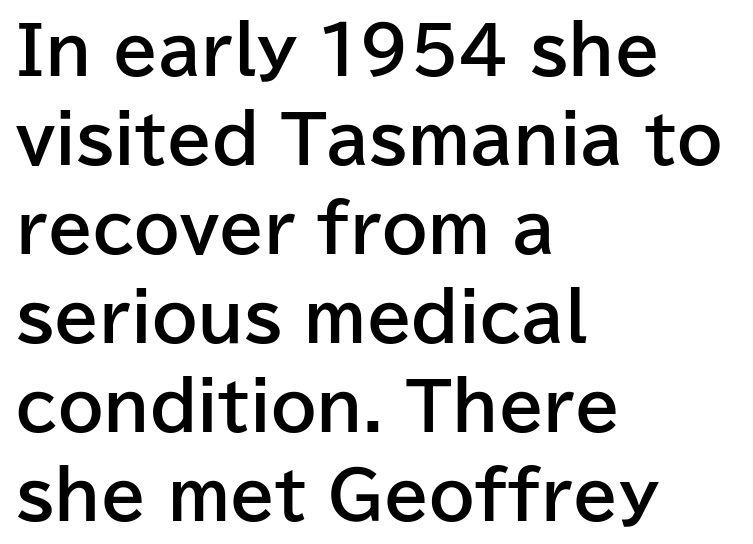
Notice how thick the strokes are: this is what a full bold looks like. The characters display no serif detailing; their extremities are plain. Check under the words: just untouched page. Letter spacing: default.
